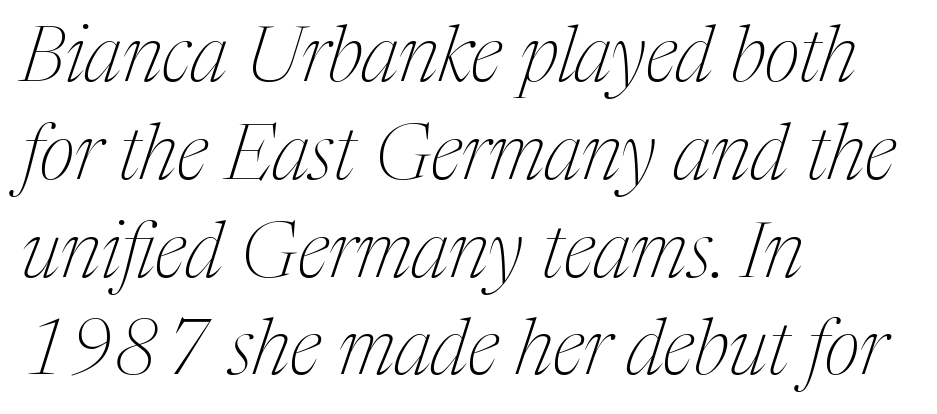
{"serif": "yes", "italic": "yes", "lean": "right", "slant_degrees": 17, "bold": "no", "weight": "thin", "width": "condensed", "stroke_contrast": "medium", "x_height": "medium", "monospaced": "no", "underline": "no", "align": "left", "line_spacing": "normal", "line_spacing_ratio": 1.27, "letter_spacing": "normal", "letter_spacing_em": 0.0, "glyph_px": 77}
